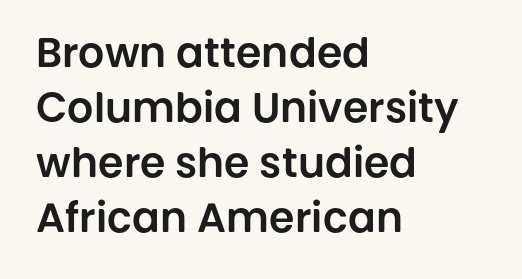
The image shows 41 px sans-serif type, upright; set left-aligned, normal line spacing (1.34x), normal letter spacing, not underlined; low stroke contrast and a large x-height.
